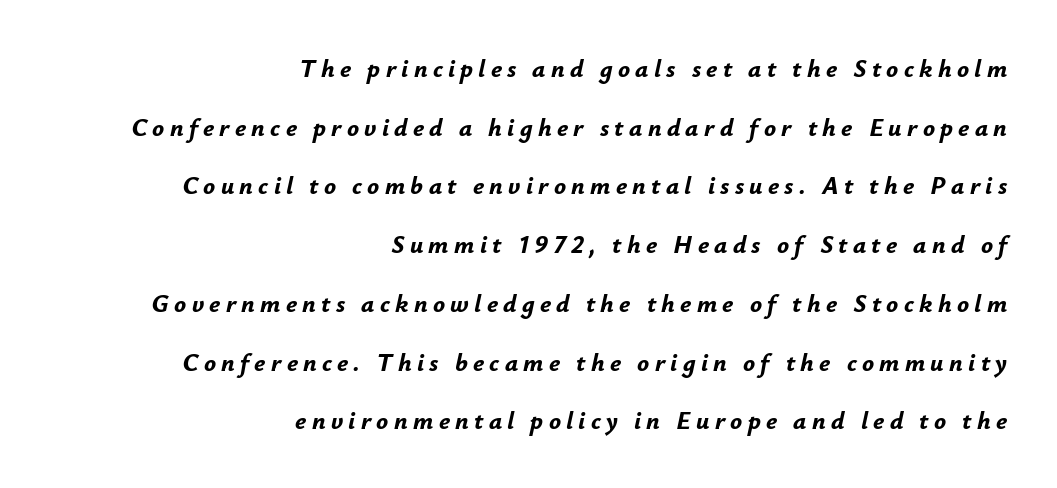
The image shows 25 px bold type, italic (leaning right); set right-aligned, loose line spacing (2.35x), unusually wide letter spacing (+0.21 em), not underlined.
